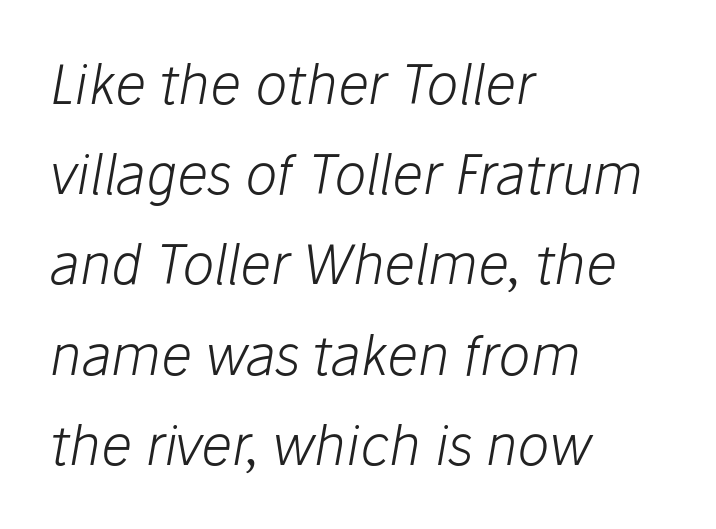
The image shows 54 px light type, italic (leaning right); set left-aligned, normal line spacing (1.67x), normal letter spacing, not underlined; low stroke contrast and a medium x-height.
